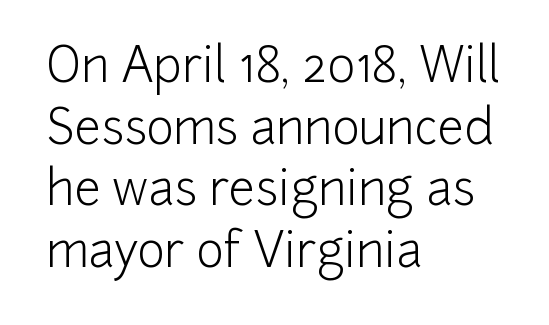
Q: Is the text bold? A: No.
Q: Is the text italic (slanted)? A: No, it is upright.
Q: Is the typeface a serif or a sans-serif typeface? A: Sans-serif.
Q: Is the text underlined? A: No.
Q: How is the paragraph aligned? A: Left-aligned.
Q: Is the spacing between letters normal or unusually wide? A: Normal.
Q: Is the spacing between lines tight, normal or loose? A: Normal.
Q: Width (condensed, normal, or wide)? A: Normal.
Q: Stroke contrast? A: Low.
Q: x-height? A: Medium.
Q: Monospaced? A: No.
